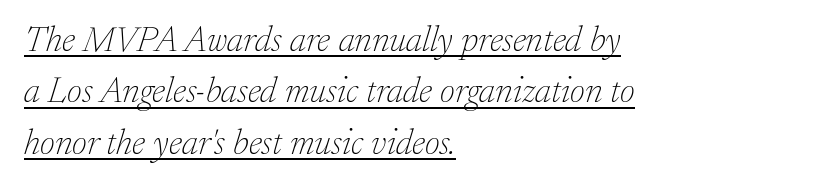
{"serif": "yes", "italic": "yes", "lean": "right", "slant_degrees": 17, "bold": "no", "weight": "thin", "width": "normal", "stroke_contrast": "low", "x_height": "medium", "monospaced": "no", "underline": "yes", "align": "left", "line_spacing": "normal", "line_spacing_ratio": 1.43, "letter_spacing": "normal", "letter_spacing_em": 0.0, "glyph_px": 36}
